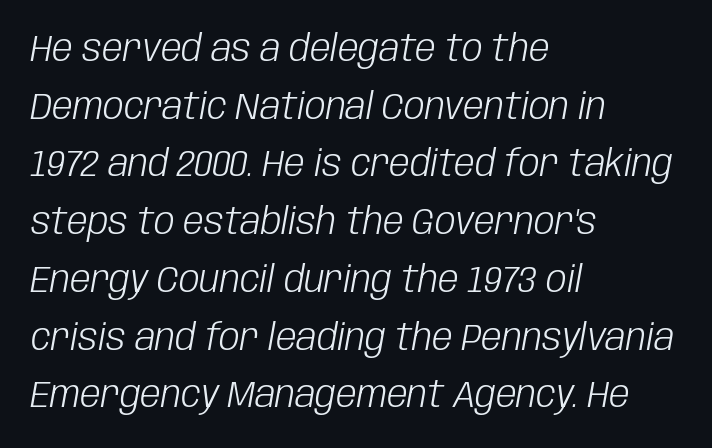
The image shows 37 px light, condensed type, italic (leaning right); set left-aligned, normal line spacing (1.56x), normal letter spacing, not underlined; low stroke contrast and a large x-height.
